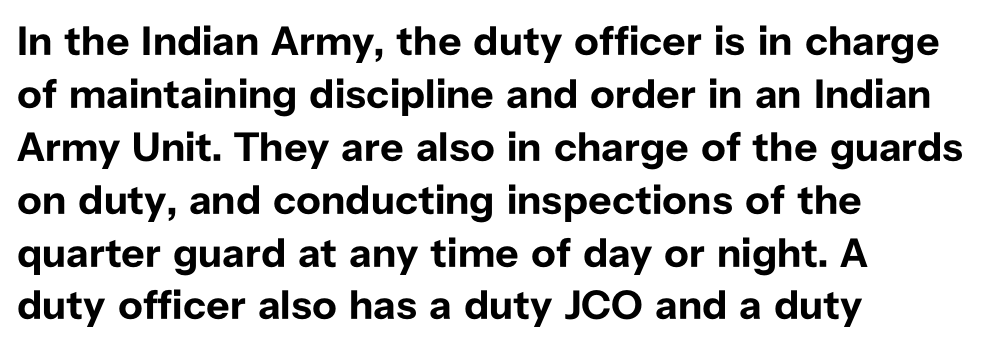
The image shows 41 px bold sans-serif type, upright; set left-aligned, normal line spacing (1.29x), normal letter spacing, not underlined; low stroke contrast and a medium x-height.
